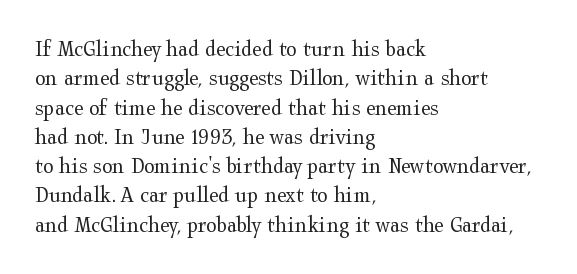
Notice how the stems are strictly vertical — no italics here. Standard letterfit; no display-style spreading of the glyphs. The space beneath each line is pristine and unruled. Counters stay open thanks to moderate or lighter strokes. A classic flush-left, rag-right setting is used for this passage.
